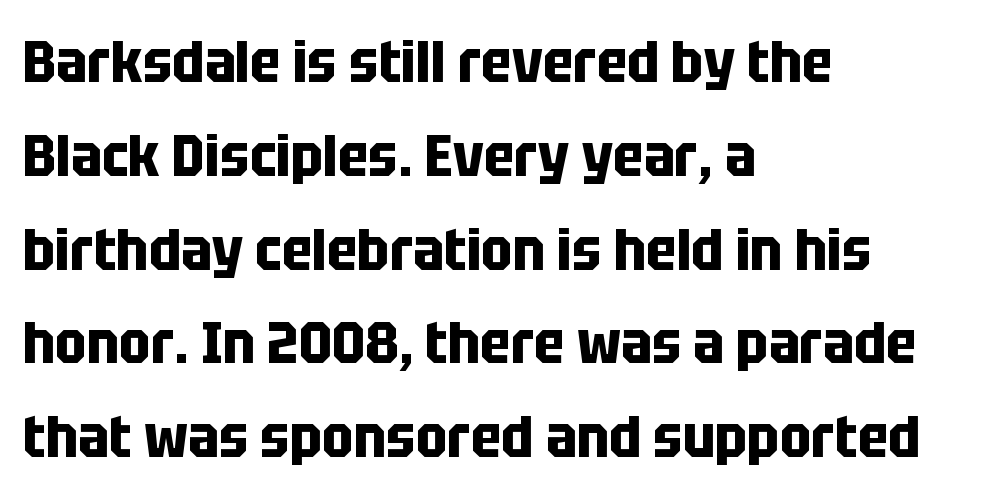
Q: Is the text bold? A: Yes.
Q: Is the text italic (slanted)? A: No, it is upright.
Q: Is the typeface a serif or a sans-serif typeface? A: Sans-serif.
Q: Is the text underlined? A: No.
Q: How is the paragraph aligned? A: Left-aligned.
Q: Is the spacing between letters normal or unusually wide? A: Normal.
Q: Is the spacing between lines tight, normal or loose? A: Normal.
Q: Width (condensed, normal, or wide)? A: Condensed.
Q: Stroke contrast? A: Low.
Q: x-height? A: Large.
Q: Monospaced? A: No.
